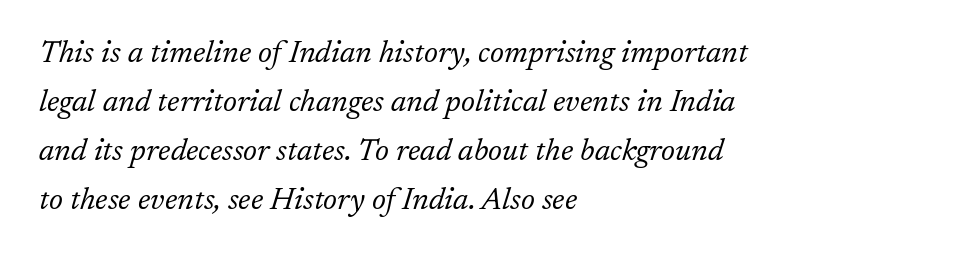
{"serif": "yes", "italic": "yes", "lean": "right", "slant_degrees": 17, "bold": "no", "weight": "light", "width": "normal", "stroke_contrast": "low", "x_height": "medium", "monospaced": "no", "underline": "no", "align": "left", "line_spacing": "normal", "line_spacing_ratio": 1.58, "letter_spacing": "normal", "letter_spacing_em": 0.0, "glyph_px": 31}
